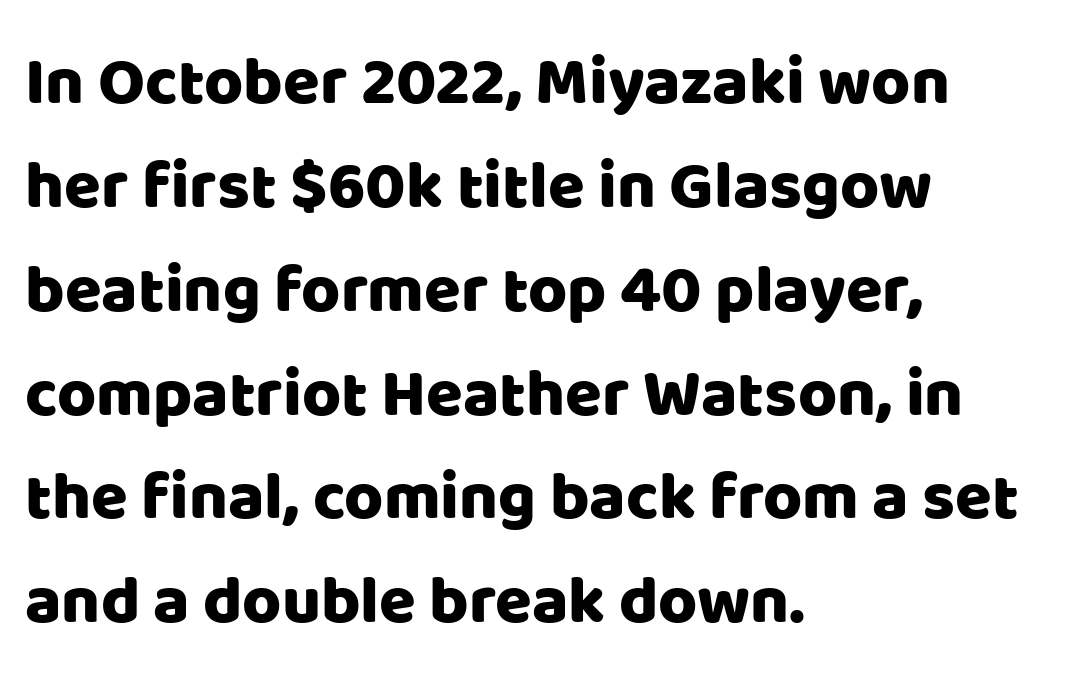
This sample has the flowing, uneven cadence of proportional lettering. The rag falls on the right side of this text block. Observe the absence of serifs on each vertical stroke in this sample. The zone under the glyphs is completely vacant. Characters follow at the spacing the type designer built in.
